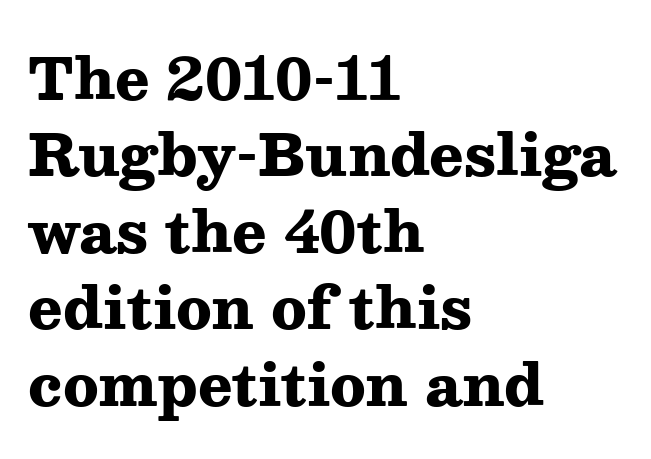
{"serif": "yes", "italic": "no", "bold": "yes", "weight": "heavy", "width": "wide", "stroke_contrast": "medium", "x_height": "medium", "monospaced": "no", "underline": "no", "align": "left", "line_spacing": "normal", "line_spacing_ratio": 1.34, "letter_spacing": "normal", "letter_spacing_em": 0.0, "glyph_px": 57}
